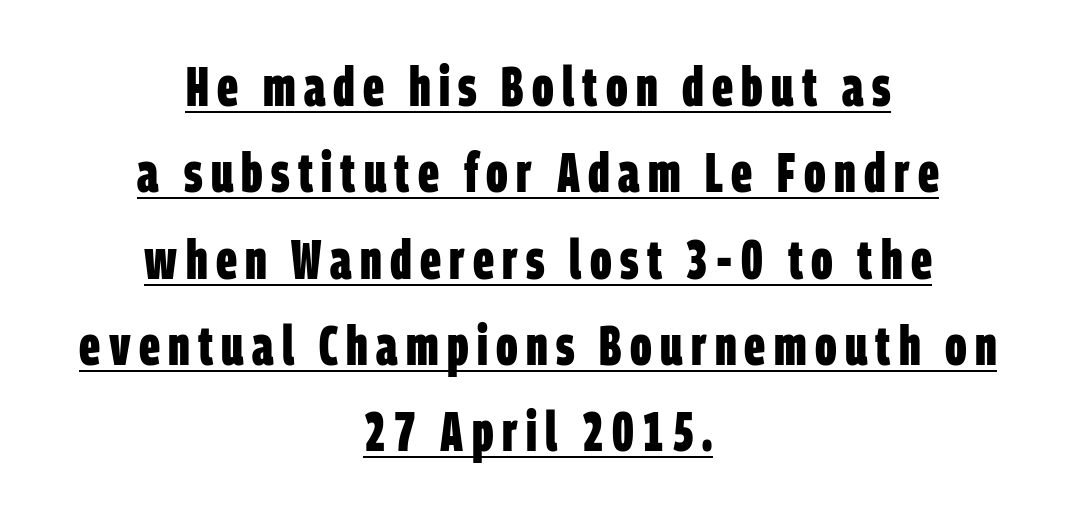
{"serif": "no", "bold": "yes", "weight": "bold", "width": "condensed", "stroke_contrast": "low", "x_height": "large", "monospaced": "no", "underline": "yes", "align": "center", "line_spacing": "normal", "line_spacing_ratio": 1.57, "glyph_px": 55}
